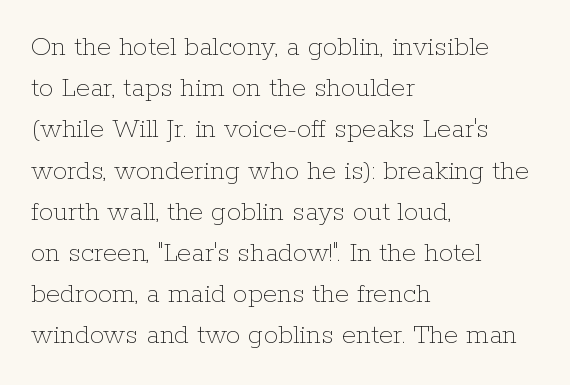
{"italic": "no", "bold": "no", "weight": "thin", "width": "normal", "stroke_contrast": "low", "x_height": "medium", "monospaced": "no", "underline": "no", "align": "left", "line_spacing": "normal", "line_spacing_ratio": 1.42, "letter_spacing": "normal", "letter_spacing_em": 0.0, "glyph_px": 29}
